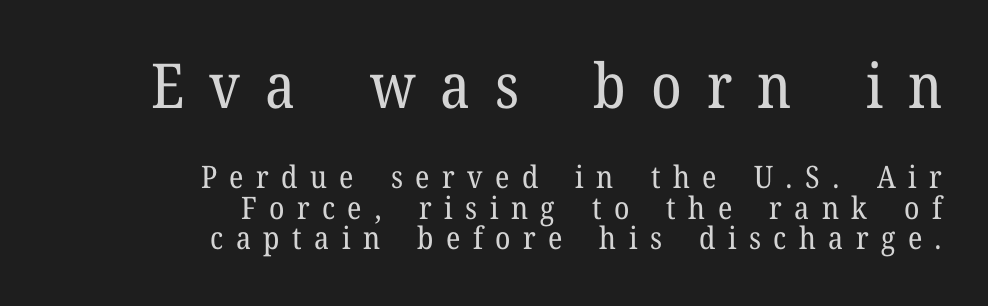
Serif or sans? Serif — the stroke terminals have little feet. The strokes carry an ordinary text weight at most. This is the regular roman posture of the typeface. The paragraph has a hard right edge and a soft left edge.
